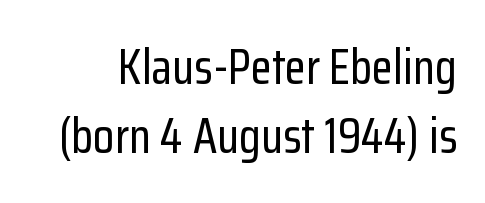
{"serif": "no", "italic": "no", "width": "condensed", "stroke_contrast": "low", "x_height": "medium", "monospaced": "no", "underline": "no", "line_spacing": "normal", "line_spacing_ratio": 1.4, "letter_spacing": "normal", "letter_spacing_em": 0.0, "glyph_px": 49}
